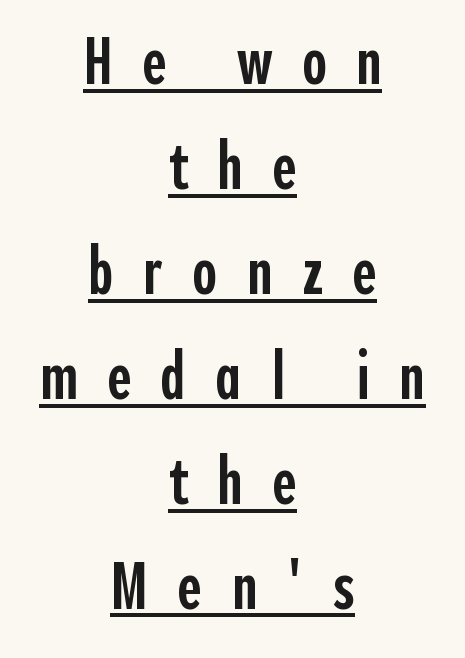
The strokes are fattened partway — semibold, not bold. In CSS terms this would be text-align: center. Unlike a traditional serif, this face leaves its strokes unadorned. This rendering widens character spacing well past its baseline value.
